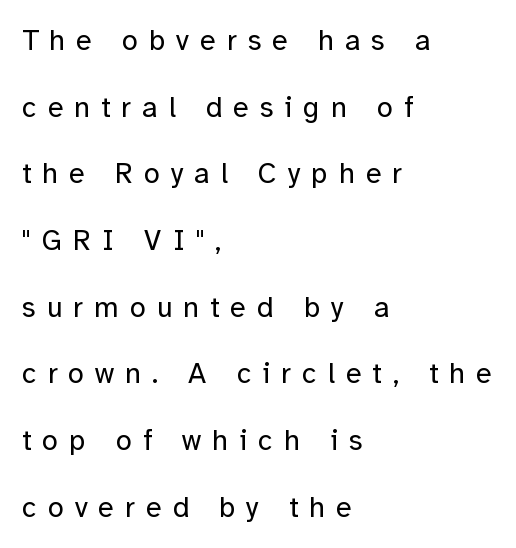
{"serif": "no", "italic": "no", "bold": "no", "weight": "regular", "width": "normal", "stroke_contrast": "low", "x_height": "medium", "monospaced": "no", "underline": "no", "align": "left", "line_spacing": "loose", "line_spacing_ratio": 2.3, "letter_spacing": "wide", "letter_spacing_em": 0.38, "glyph_px": 29}
